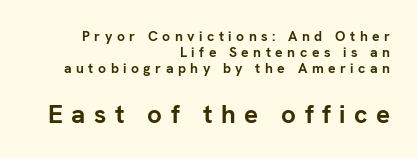
{"italic": "no", "bold": "yes", "underline": "no", "align": "right", "line_spacing_ratio": 1.16, "letter_spacing": "wide", "letter_spacing_em": 0.32, "larger_block": "second", "size_ratio": 1.86, "glyph_px": 26}
